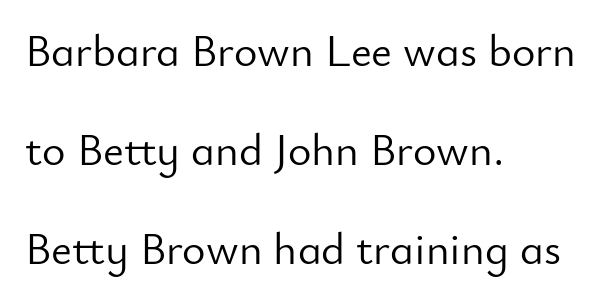
The image shows 45 px light sans-serif type, upright; set left-aligned, loose line spacing (2.2x), normal letter spacing, not underlined; low stroke contrast and a small x-height.
